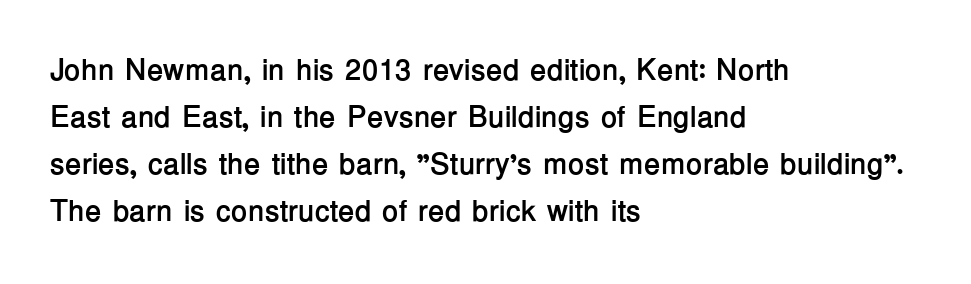
Posture: vertical. On the weight axis this lands at bold, roughly 700. Vertically, the passage feels balanced, rows spaced as you'd expect. Each letter's strokes conclude bluntly, with no projecting serifs. The passage shown has conventional tracking throughout. Varying glyph widths throughout — classic text-font behaviour.
